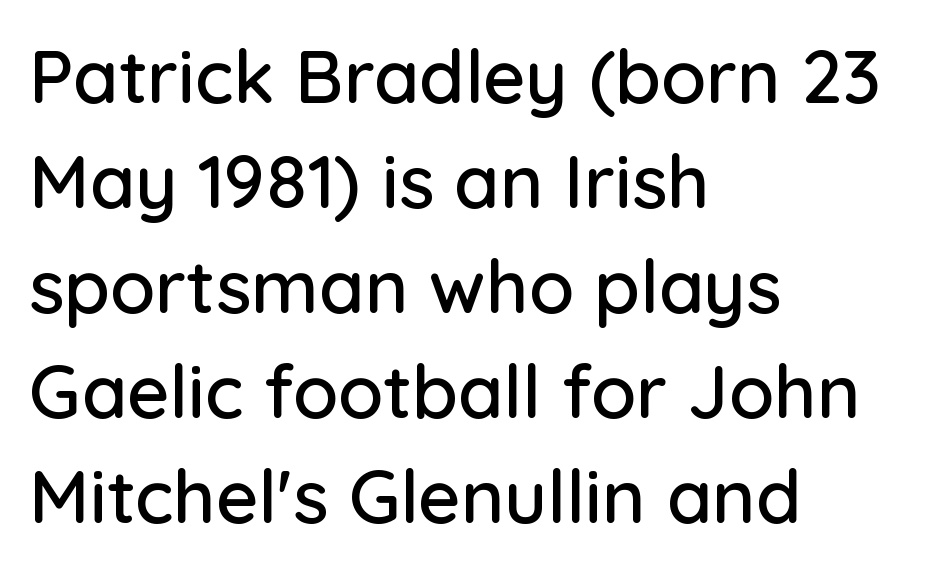
{"serif": "no", "italic": "no", "width": "normal", "stroke_contrast": "low", "x_height": "medium", "monospaced": "no", "underline": "no", "align": "left", "line_spacing": "normal", "line_spacing_ratio": 1.42, "letter_spacing": "normal", "letter_spacing_em": 0.0, "glyph_px": 74}
